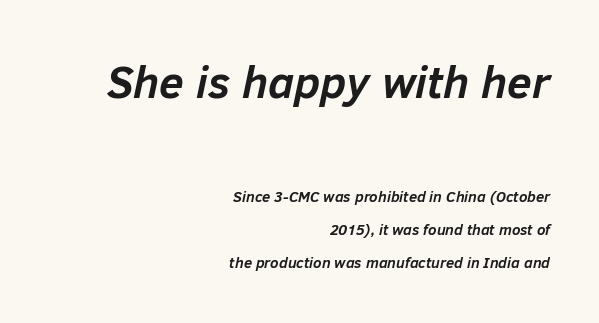
{"italic": "yes", "lean": "right", "slant_degrees": 12, "bold": "yes", "weight": "semibold", "width": "normal", "stroke_contrast": "low", "x_height": "medium", "monospaced": "no", "underline": "no", "align": "right", "line_spacing": "loose", "line_spacing_ratio": 2.22, "letter_spacing": "normal", "letter_spacing_em": 0.0, "larger_block": "first", "size_ratio": 3.0, "glyph_px": 45}
